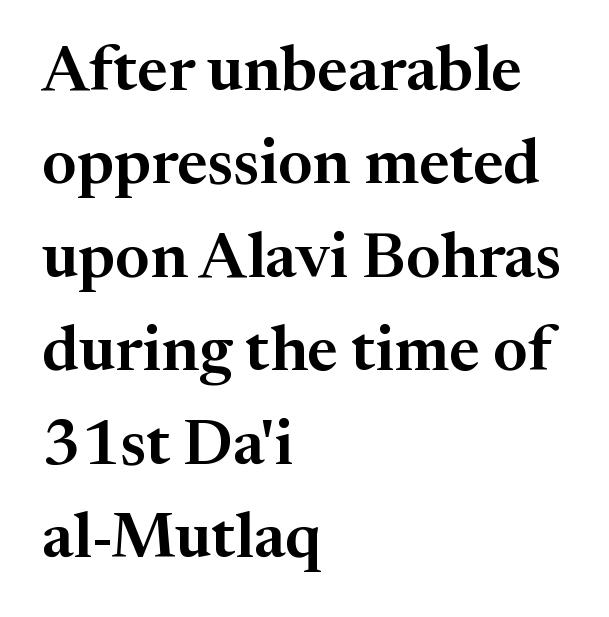
The image shows 64 px serif type, upright; set left-aligned, normal line spacing (1.46x), normal letter spacing, not underlined; medium stroke contrast and a medium x-height.
